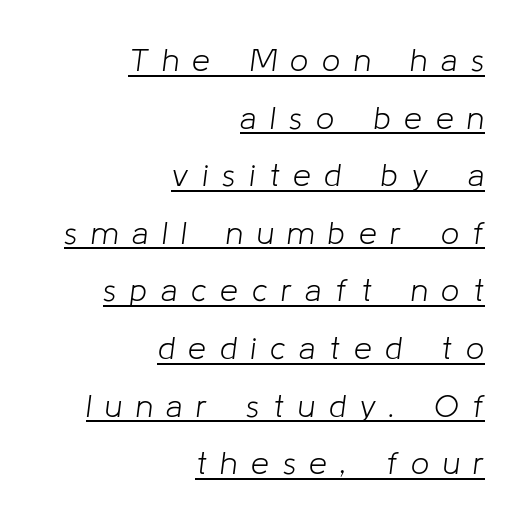
{"italic": "yes", "lean": "right", "slant_degrees": 8, "bold": "no", "weight": "light", "width": "normal", "stroke_contrast": "low", "x_height": "medium", "monospaced": "no", "underline": "yes", "align": "right", "line_spacing_ratio": 1.8, "letter_spacing": "wide", "letter_spacing_em": 0.43, "glyph_px": 32}
